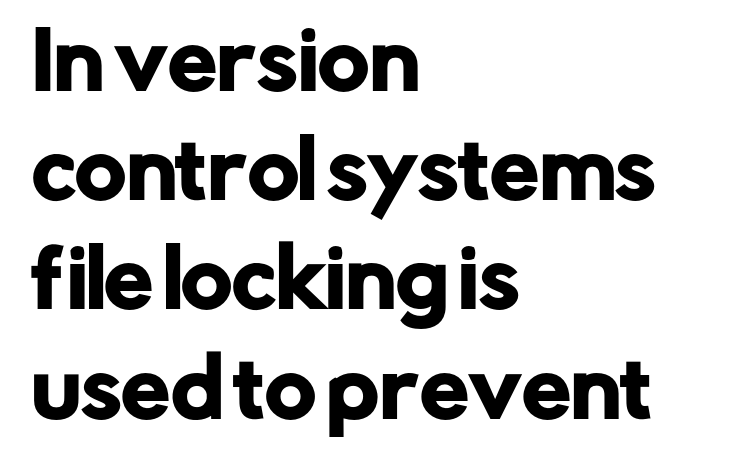
The image shows 78 px sans-serif type, upright; set left-aligned, normal line spacing (1.4x), normal letter spacing, not underlined; low stroke contrast and a medium x-height.
